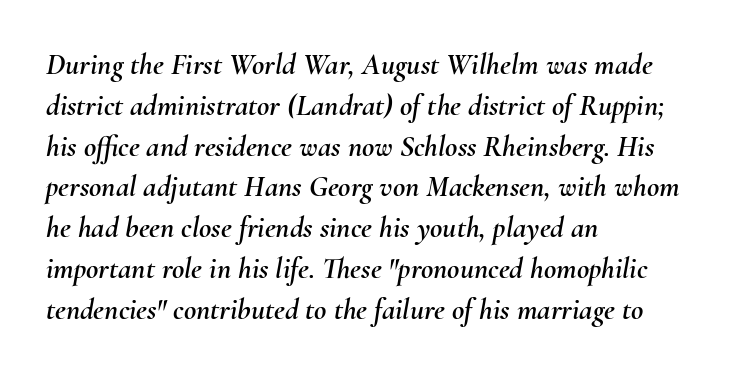
{"italic": "yes", "lean": "right", "slant_degrees": 10, "width": "normal", "stroke_contrast": "medium", "x_height": "small", "monospaced": "no", "underline": "no", "align": "left", "line_spacing": "normal", "line_spacing_ratio": 1.36, "letter_spacing": "normal", "letter_spacing_em": 0.0, "glyph_px": 30}
